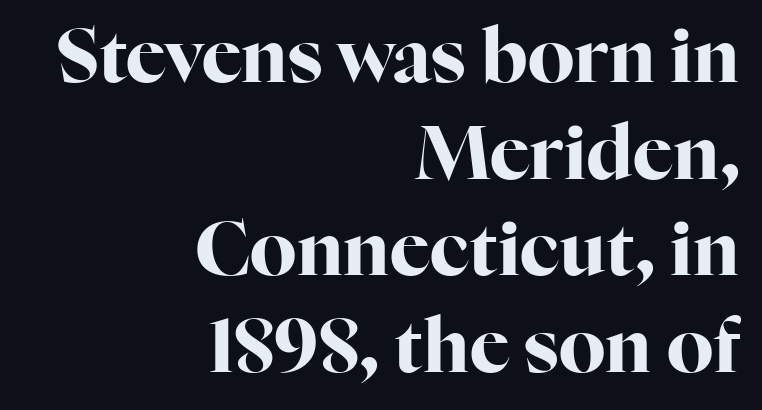
The image shows 75 px bold serif type, upright; set right-aligned, normal line spacing (1.29x), normal letter spacing, not underlined; high stroke contrast and a medium x-height.
